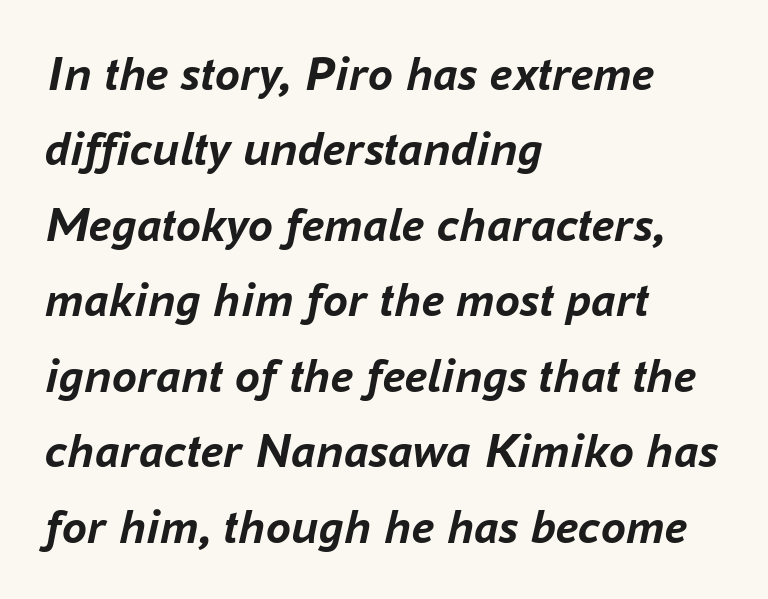
The text carries the slant typical of an italic or oblique font. Caption: multi-line text, flush left, ragged right. Character widths vary here, with narrow letters taking less room than wide ones. Heavy, bold letterforms. Each row of text sits above clean, open space.
